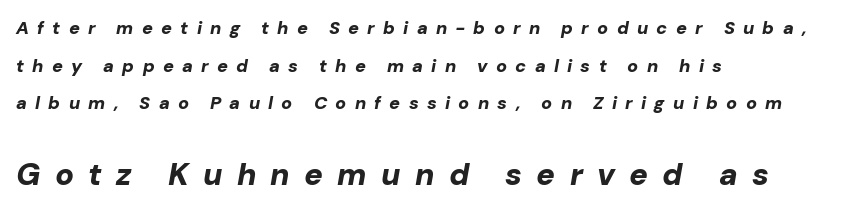
{"italic": "yes", "lean": "right", "slant_degrees": 10, "bold": "yes", "weight": "bold", "width": "normal", "stroke_contrast": "low", "x_height": "medium", "monospaced": "no", "underline": "no", "align": "left", "line_spacing": "loose", "line_spacing_ratio": 2.09, "letter_spacing": "wide", "letter_spacing_em": 0.46, "larger_block": "second", "size_ratio": 1.72, "glyph_px": 31}
